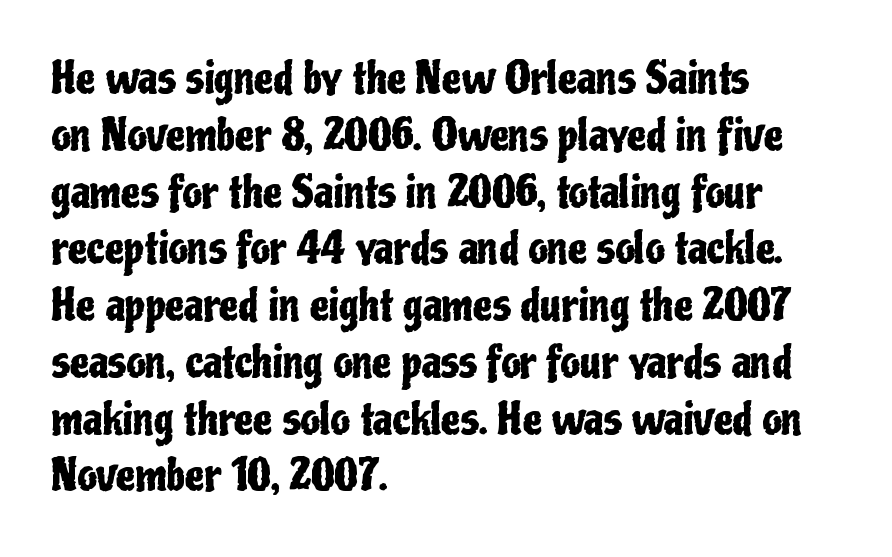
{"serif": "no", "italic": "no", "width": "condensed", "stroke_contrast": "low", "x_height": "medium", "monospaced": "no", "underline": "no", "align": "left", "line_spacing": "normal", "line_spacing_ratio": 1.32, "letter_spacing": "normal", "letter_spacing_em": 0.0, "glyph_px": 43}
